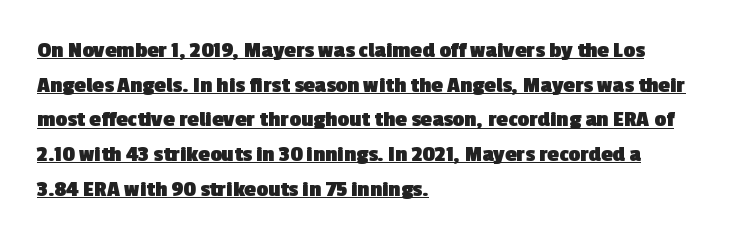
Tracking here is standard; glyphs follow each other at the usual distance. Glance below the letters and you will spot a drawn line. The ragged edge is on the right, which tells us the setting is flush left. Each glyph is drawn with heavy, bold strokes.
